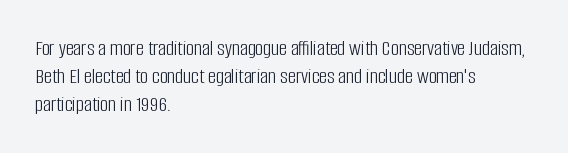
{"italic": "no", "bold": "no", "underline": "no", "align": "left", "line_spacing": "normal", "line_spacing_ratio": 1.27, "letter_spacing": "normal", "letter_spacing_em": 0.0, "glyph_px": 22}
